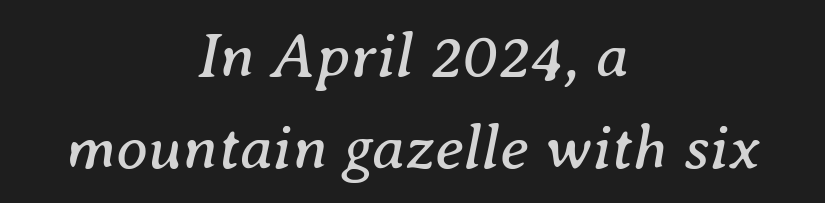
It's the slanting kind of type. A centered setting, common on invitations and titles, is used for this passage. The face used here is rendered with its standard letterfit. Each letter keeps its own natural width here, so spacing adapts to shape. Type style note: has serifs. The strokes are not fattened; the text isn't bold.
